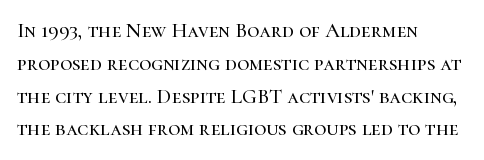
Whoever set this chose a conventional vertical rhythm. Quick note: not italic, upright. Only glyphs here, with clear space below each row. The horizontal fit of the characters is conventional and even. Notice how the passage keeps a crisp vertical edge on the left only.
